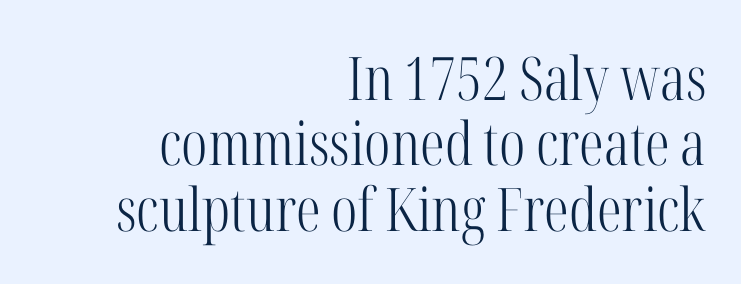
Q: Is the text bold? A: No.
Q: Is the text italic (slanted)? A: No, it is upright.
Q: Is the typeface a serif or a sans-serif typeface? A: Serif.
Q: Is the text underlined? A: No.
Q: How is the paragraph aligned? A: Right-aligned.
Q: Is the spacing between letters normal or unusually wide? A: Normal.
Q: Is the spacing between lines tight, normal or loose? A: Tight.
Q: Width (condensed, normal, or wide)? A: Condensed.
Q: Stroke contrast? A: High.
Q: x-height? A: Medium.
Q: Monospaced? A: No.
